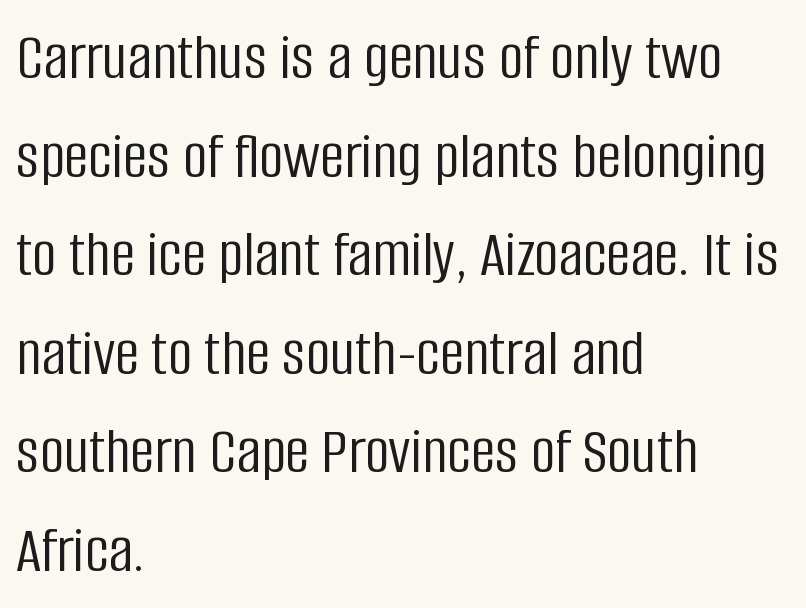
Students, observe: this is what conventionally led text looks like. Notice how the stems are strictly vertical — no italics here. Just letters on the line, the space beneath them empty. The passage shown is not bold in any degree. The passage shown is typeset with a sans-serif family. The rendering uses natural spacing where letterforms have individual widths.
